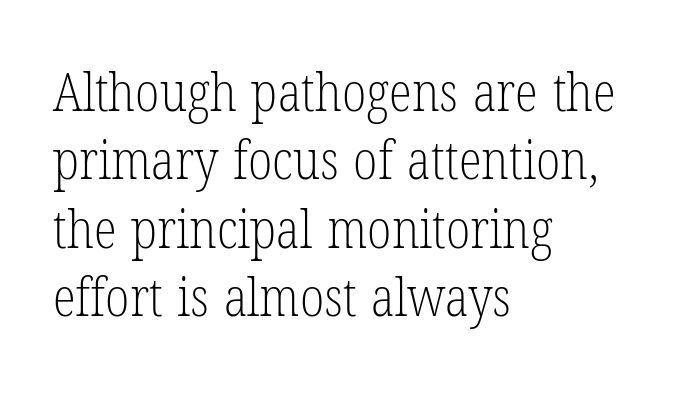
Where is the straight margin? On the left. Note: serifs present on the glyphs. The letterforms sit at book weight or below. Is there much room between lines? A standard amount, neither cramped nor airy. Rule under the text: the space is simply empty.
